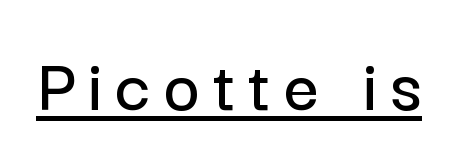
{"serif": "no", "italic": "no", "width": "normal", "stroke_contrast": "low", "x_height": "medium", "monospaced": "no", "underline": "yes", "glyph_px": 77}
